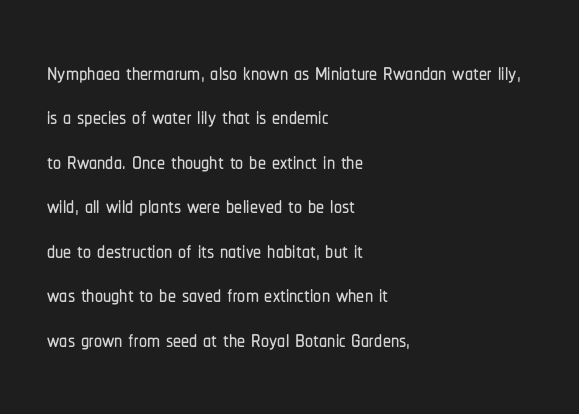
{"serif": "no", "italic": "no", "width": "condensed", "stroke_contrast": "low", "x_height": "medium", "monospaced": "no", "underline": "no", "align": "left", "line_spacing": "normal", "line_spacing_ratio": 1.39, "letter_spacing": "normal", "letter_spacing_em": 0.0, "glyph_px": 32}
